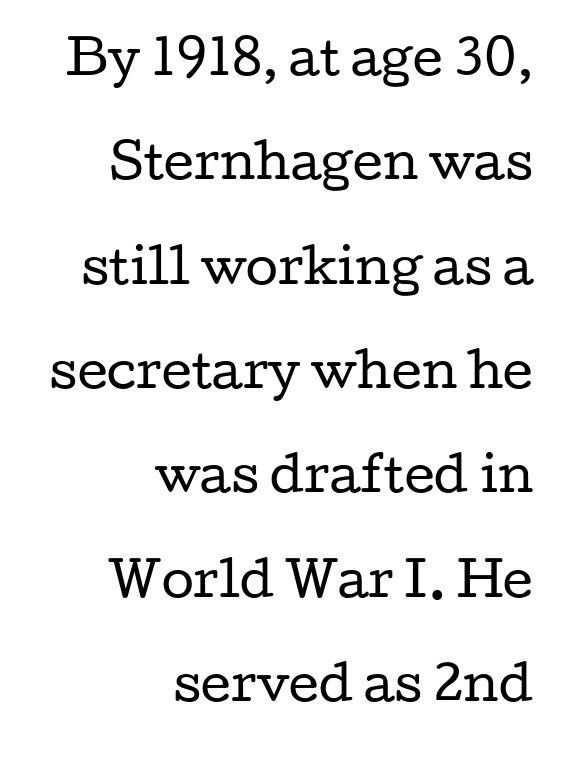
{"serif": "yes", "italic": "no", "bold": "no", "weight": "regular", "width": "wide", "stroke_contrast": "low", "x_height": "medium", "monospaced": "no", "underline": "no", "align": "right", "line_spacing": "loose", "line_spacing_ratio": 2.22, "letter_spacing": "normal", "letter_spacing_em": 0.0, "glyph_px": 47}
